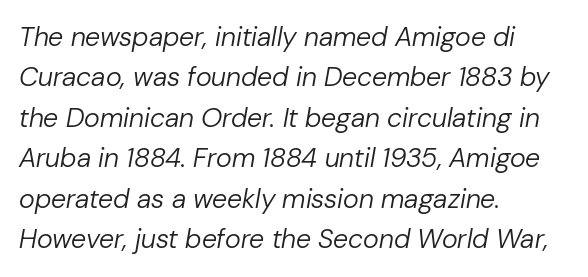
{"italic": "yes", "lean": "right", "slant_degrees": 10, "bold": "no", "underline": "no", "align": "left", "line_spacing": "normal", "line_spacing_ratio": 1.5, "letter_spacing": "normal", "letter_spacing_em": 0.0, "glyph_px": 27}
